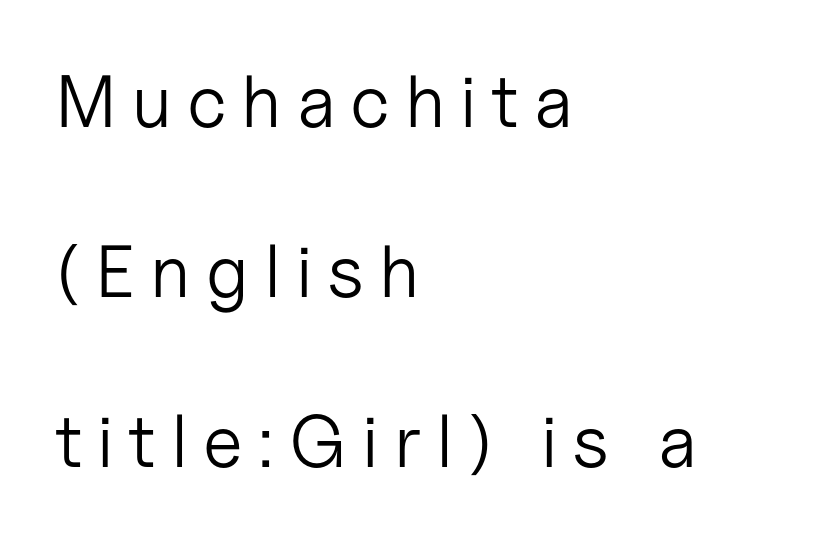
The area under the type is left untouched. Ascenders rise straight up at ninety degrees. Line spacing here is loose. Is the stroke heavy? The answer is a plain regular-or-lighter. Spacing verdict: proportional, widths tailored to each character. You could only call the tracking loose — the letters float apart.
